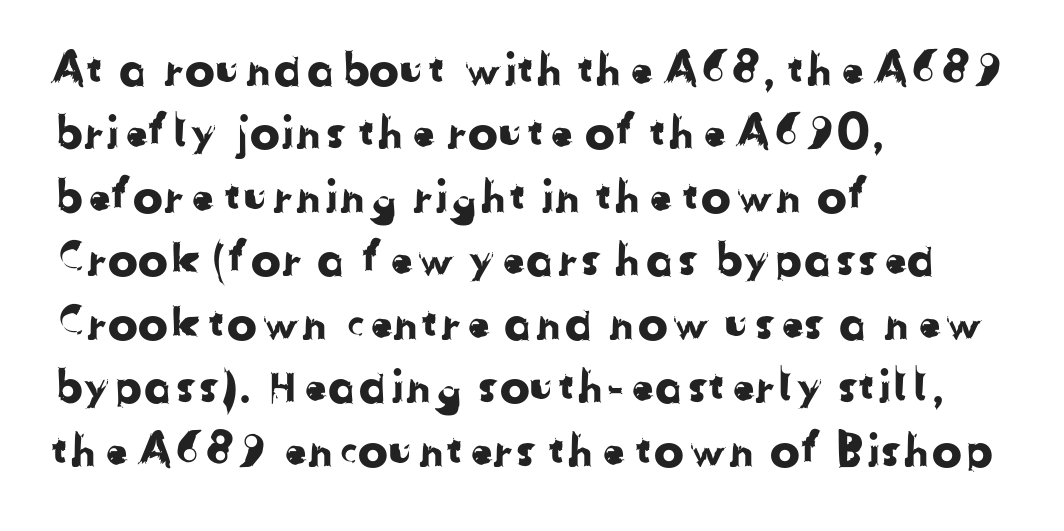
The image shows 45 px sans-serif type; set left-aligned, normal line spacing (1.41x), normal letter spacing, not underlined; low stroke contrast and a medium x-height.
